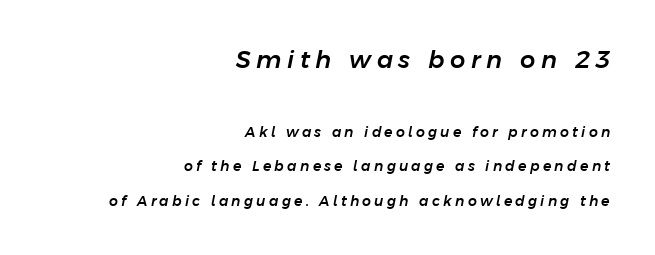
Q: Is the text italic (slanted)? A: Yes, it leans right by about 11 degrees.
Q: Is the text underlined? A: No.
Q: How is the paragraph aligned? A: Right-aligned.
Q: Is the spacing between letters normal or unusually wide? A: Unusually wide.
Q: Is the spacing between lines tight, normal or loose? A: Loose.
Q: Which block of text is set in a larger size, the first (top) or the second (bottom)? A: The first (top) one.
